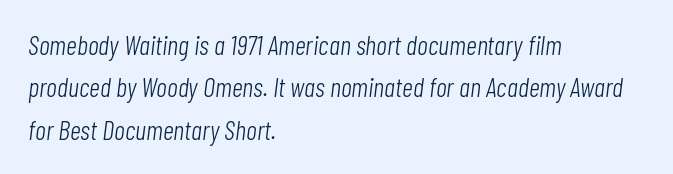
Posture: slanted. Horizontal alignment here is leftward, the default for most running prose. The baseline area is clear. Regarding leading, the lines here are spaced in the standard way. No heavy texture on the line: the type isn't bold. These lines keep a tight, regular rhythm from letter to letter.
